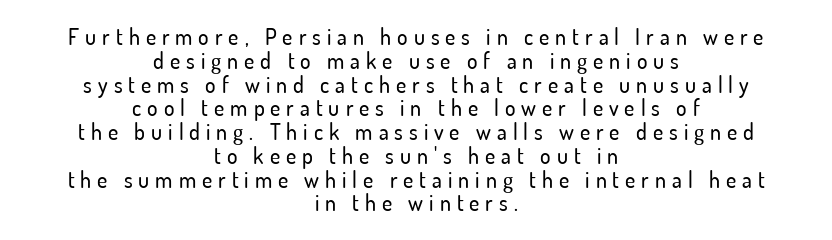
The passage shown stacks its lines with hardly any gap. The typography opts for an upright posture over an oblique one. Only glyphs here, with clear space below each row. One-word summary of the alignment: center. What stands out about the letter spacing? Its width — letters are far apart.
